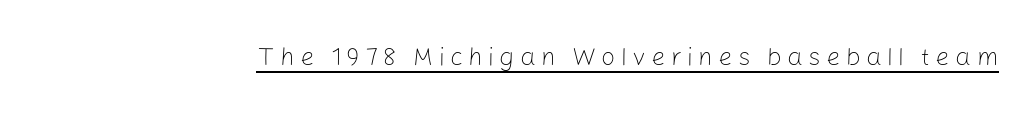
The font is comparable to plain body text, perhaps lighter. This is the regular roman posture of the typeface. The typesetter has applied underlining to the passage shown. Tracking value appears strongly positive — letters spread wide.
